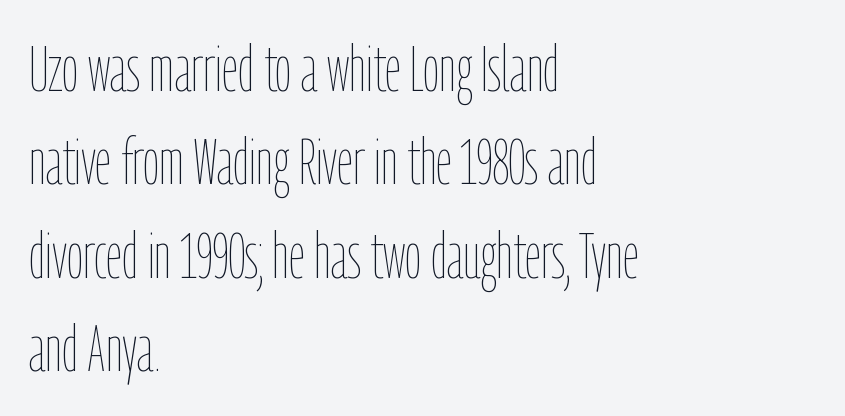
The image shows 64 px thin, condensed type, upright; set left-aligned, normal line spacing (1.46x), normal letter spacing, not underlined; low stroke contrast and a medium x-height.
